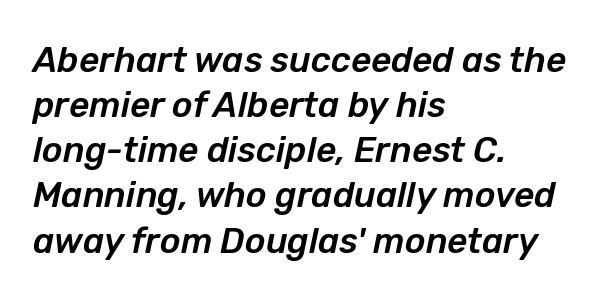
Teacher's note: observe the even left margin — that is flush-left alignment. The face used here is proportionally spaced, like ordinary book or web type. What stands out about the letter spacing? Nothing — it is the standard amount. A typesetter would call this leading conventional body-copy spacing.
